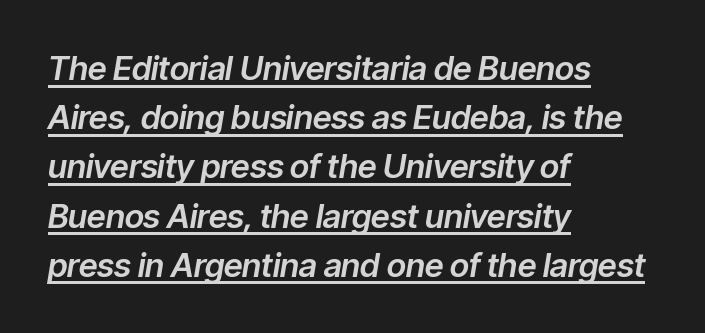
The image shows 33 px text type, italic (leaning right); set left-aligned, normal line spacing (1.49x), normal letter spacing, underlined; low stroke contrast and a medium x-height.
